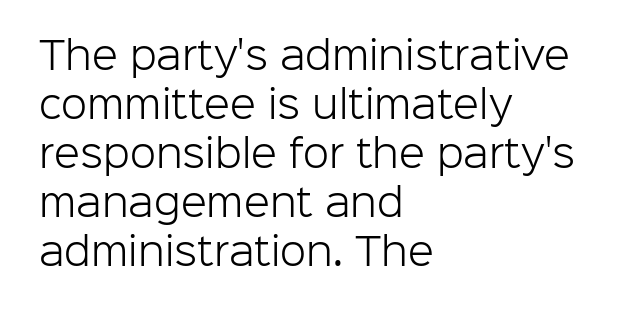
{"serif": "no", "italic": "no", "bold": "no", "weight": "light", "width": "normal", "stroke_contrast": "low", "x_height": "medium", "monospaced": "no", "underline": "no", "align": "left", "line_spacing": "normal", "line_spacing_ratio": 1.29, "letter_spacing": "normal", "letter_spacing_em": 0.0, "glyph_px": 38}
